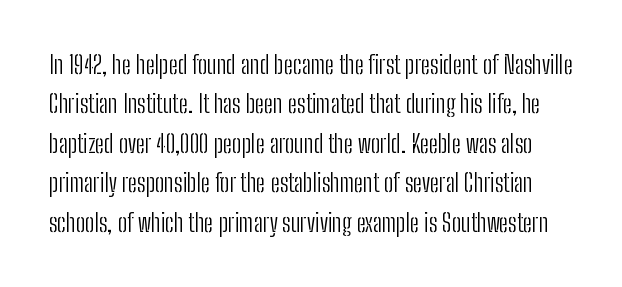
{"italic": "no", "bold": "no", "underline": "no", "line_spacing": "normal", "line_spacing_ratio": 1.58, "letter_spacing": "normal", "letter_spacing_em": 0.0, "glyph_px": 25}
